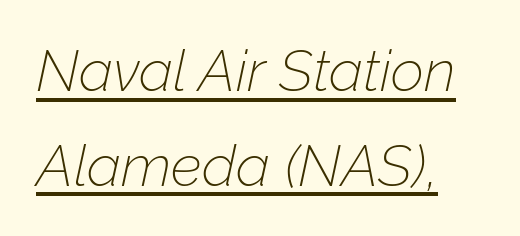
{"italic": "yes", "lean": "right", "slant_degrees": 12, "bold": "no", "weight": "thin", "width": "normal", "stroke_contrast": "low", "x_height": "medium", "monospaced": "no", "underline": "yes", "align": "left", "line_spacing": "normal", "line_spacing_ratio": 1.63, "letter_spacing": "normal", "letter_spacing_em": 0.0, "glyph_px": 58}
